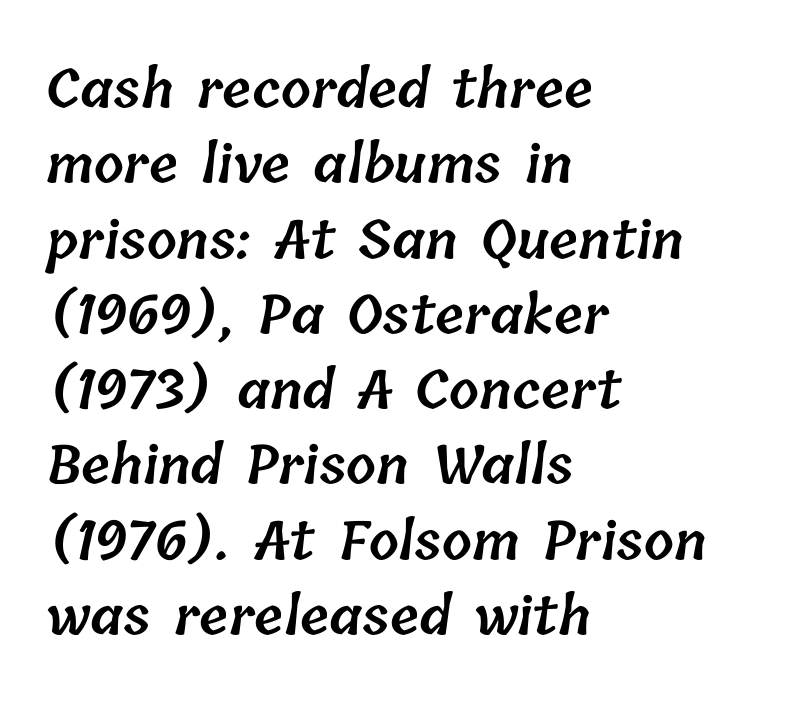
The image shows 53 px semibold type; set left-aligned, normal line spacing (1.42x), normal letter spacing, not underlined; low stroke contrast and a medium x-height.
